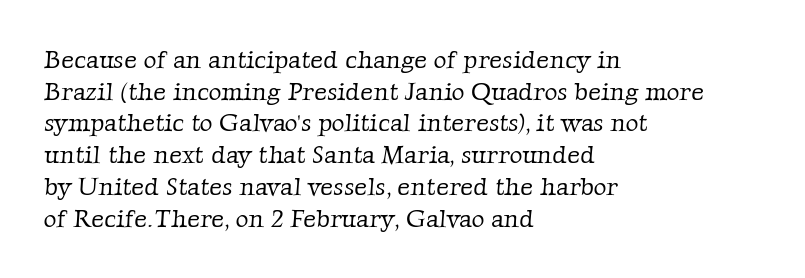
{"bold": "no", "underline": "no", "align": "left", "line_spacing": "normal", "line_spacing_ratio": 1.27, "letter_spacing": "normal", "letter_spacing_em": 0.0, "glyph_px": 25}
